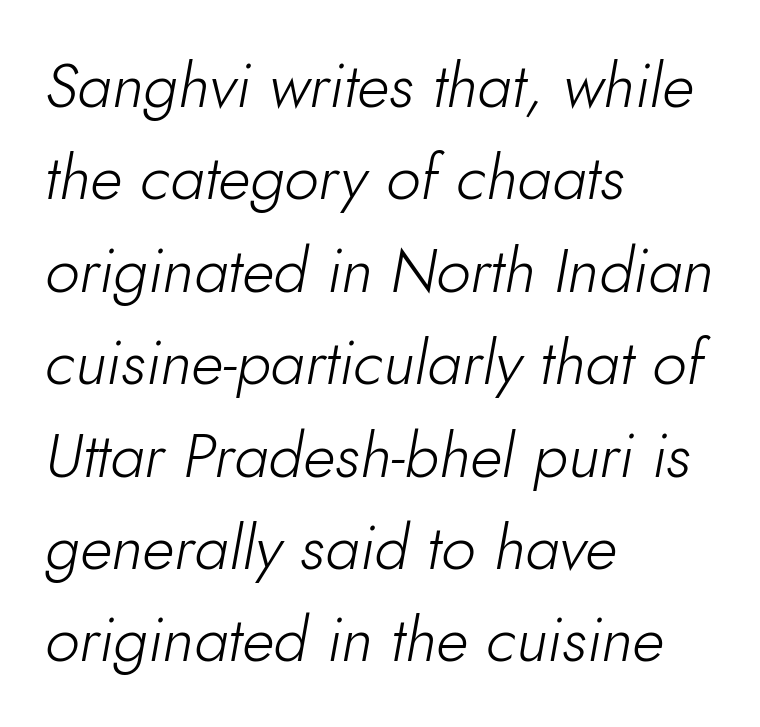
Q: Is the text bold? A: No.
Q: Is the text italic (slanted)? A: Yes, it leans right by about 10 degrees.
Q: Is the text underlined? A: No.
Q: How is the paragraph aligned? A: Left-aligned.
Q: Is the spacing between letters normal or unusually wide? A: Normal.
Q: Is the spacing between lines tight, normal or loose? A: Normal.
Q: Width (condensed, normal, or wide)? A: Normal.
Q: Stroke contrast? A: Low.
Q: x-height? A: Small.
Q: Monospaced? A: No.
